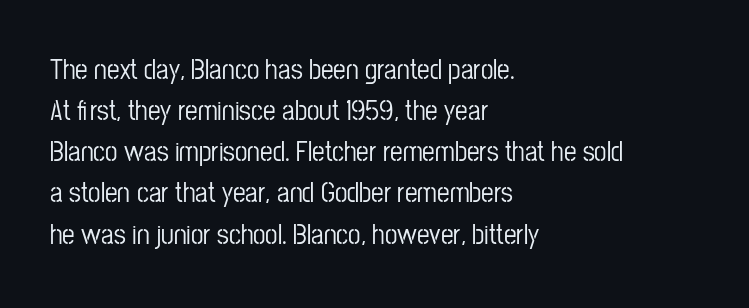
Nope, not italic — everything's standing straight. The letters sit at their default tracking, neither squeezed nor spread. Reading down the column, the eye jumps a familiar distance to each next line. This sample uses a sans-serif face.
